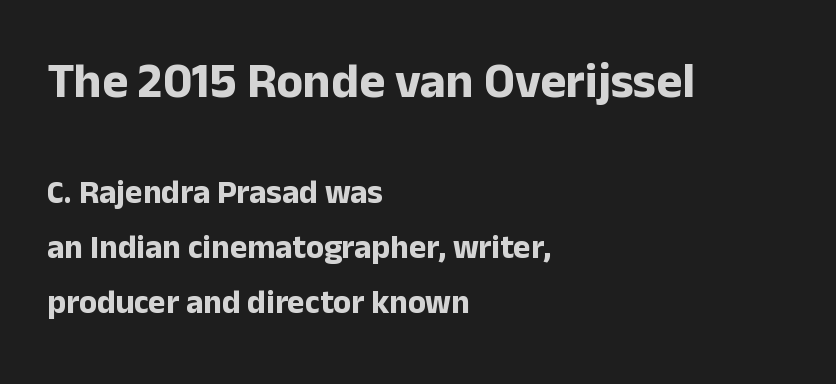
{"serif": "no", "italic": "no", "bold": "yes", "weight": "bold", "width": "normal", "stroke_contrast": "low", "x_height": "medium", "monospaced": "no", "underline": "no", "align": "left", "line_spacing": "normal", "line_spacing_ratio": 1.68, "letter_spacing": "normal", "letter_spacing_em": 0.0, "larger_block": "first", "size_ratio": 1.48, "glyph_px": 49}
